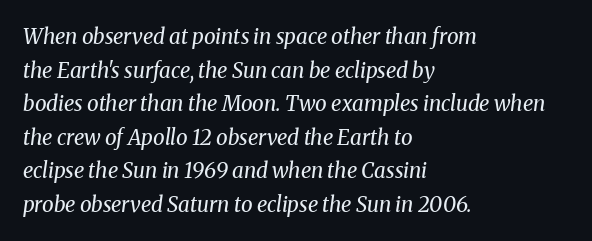
The image shows 21 px text type, italic (leaning right); set left-aligned, normal line spacing (1.6x), normal letter spacing, not underlined.
